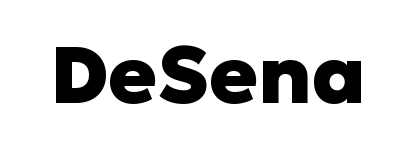
{"serif": "no", "italic": "no", "bold": "yes", "weight": "heavy", "width": "normal", "stroke_contrast": "low", "x_height": "medium", "monospaced": "no", "underline": "no", "letter_spacing": "normal", "letter_spacing_em": 0.0, "glyph_px": 80}
